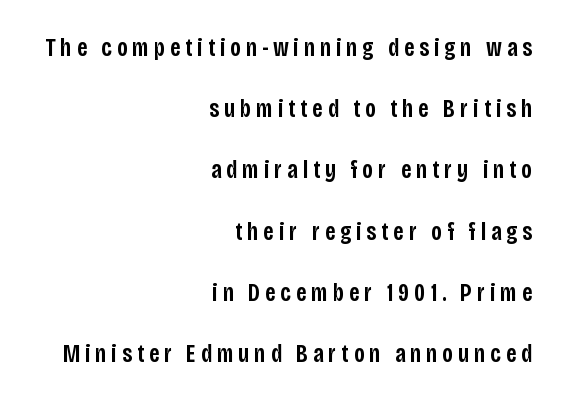
{"italic": "no", "bold": "semi", "underline": "no", "align": "right", "line_spacing": "loose", "line_spacing_ratio": 2.45, "letter_spacing": "wide", "letter_spacing_em": 0.2, "glyph_px": 25}
